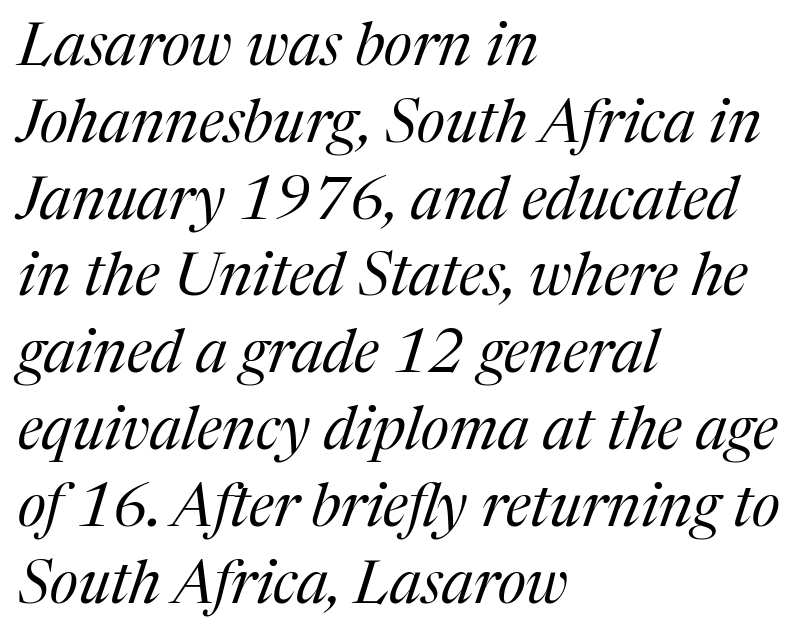
The passage shown stacks its lines at a standard gap. To sum up the face: it has serifs. Looks like regular typesetting: each glyph gets only the width it needs. You can tell it's italic because the verticals aren't actually vertical. Is the block centered? No — it sits flush against the left margin. Does extra space separate the letters? No, they use regular spacing.
